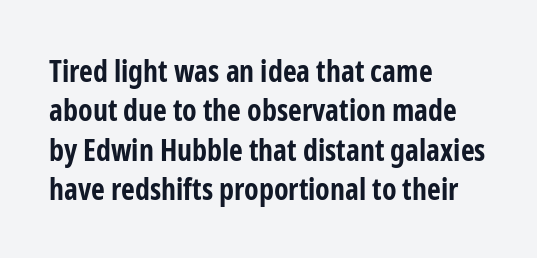
{"serif": "no", "italic": "no", "bold": "yes", "weight": "bold", "width": "condensed", "stroke_contrast": "low", "x_height": "medium", "monospaced": "no", "underline": "no", "align": "left", "line_spacing": "normal", "line_spacing_ratio": 1.31, "letter_spacing": "normal", "letter_spacing_em": 0.0, "glyph_px": 30}
